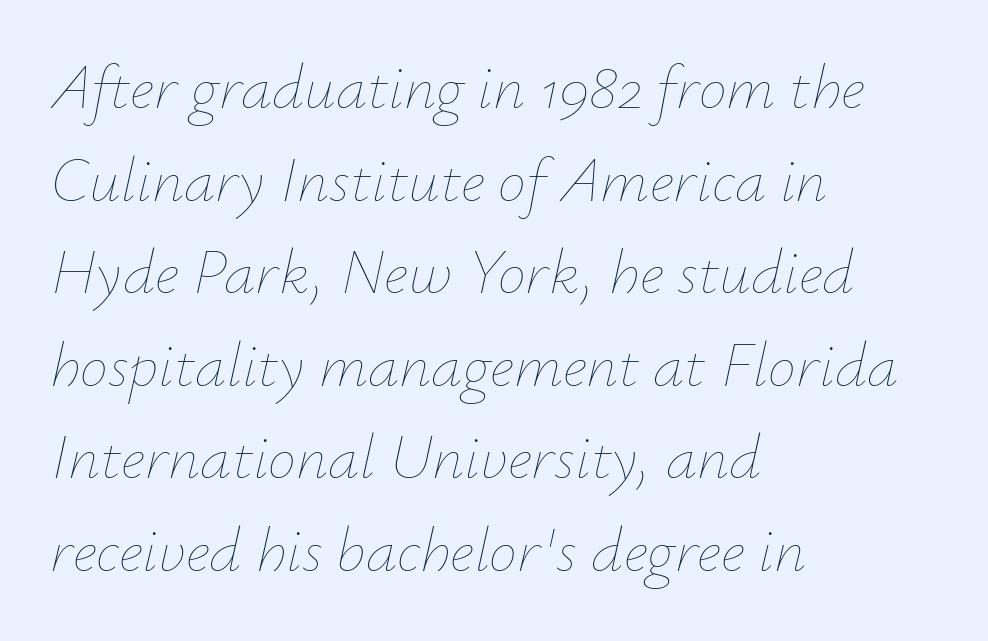
{"italic": "yes", "lean": "right", "slant_degrees": 12, "bold": "no", "weight": "thin", "width": "normal", "stroke_contrast": "low", "x_height": "small", "monospaced": "no", "underline": "no", "align": "left", "line_spacing": "normal", "line_spacing_ratio": 1.47, "letter_spacing": "normal", "letter_spacing_em": 0.0, "glyph_px": 63}
